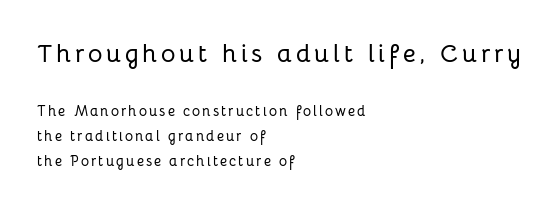
The image shows 25 px text type, upright; set left-aligned, line spacing 1.79x, not underlined; the first (top) block is 1.79x larger.
